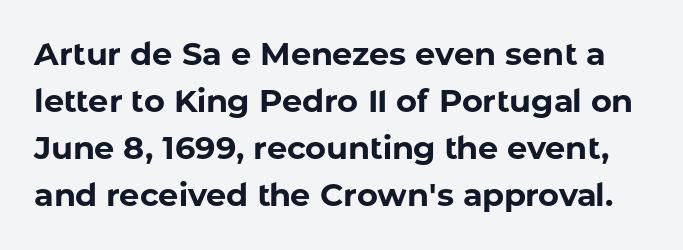
The image shows 32 px bold sans-serif type, upright; set normal line spacing (1.47x), normal letter spacing, not underlined; low stroke contrast and a medium x-height.
